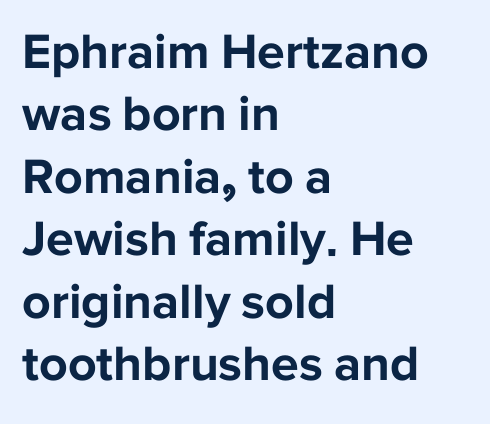
Q: Is the text bold? A: Yes.
Q: Is the text italic (slanted)? A: No, it is upright.
Q: Is the typeface a serif or a sans-serif typeface? A: Sans-serif.
Q: Is the text underlined? A: No.
Q: How is the paragraph aligned? A: Left-aligned.
Q: Is the spacing between letters normal or unusually wide? A: Normal.
Q: Is the spacing between lines tight, normal or loose? A: Normal.
Q: Width (condensed, normal, or wide)? A: Normal.
Q: Stroke contrast? A: Low.
Q: x-height? A: Medium.
Q: Monospaced? A: No.
